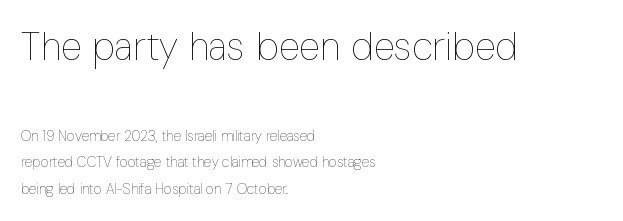
The image shows 39 px thin, condensed type, upright; set left-aligned, loose line spacing (1.91x), normal letter spacing, not underlined; the first (top) block is 2.79x larger; low stroke contrast and a medium x-height.
